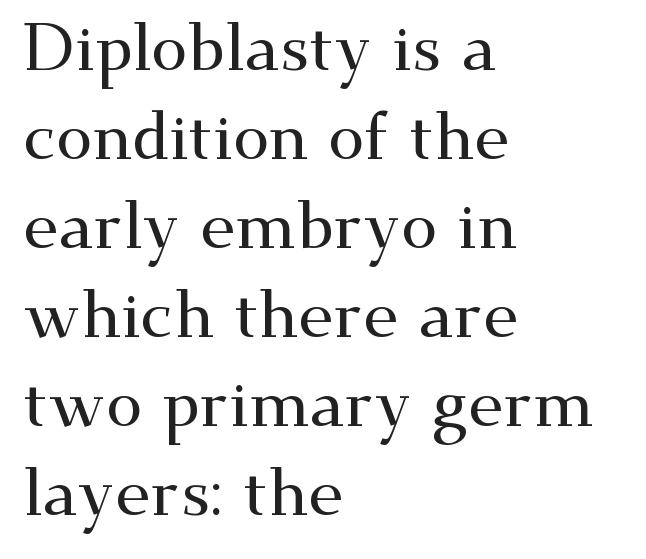
Q: Is the text italic (slanted)? A: No, it is upright.
Q: Is the typeface a serif or a sans-serif typeface? A: Serif.
Q: Is the text underlined? A: No.
Q: How is the paragraph aligned? A: Left-aligned.
Q: Is the spacing between letters normal or unusually wide? A: Normal.
Q: Is the spacing between lines tight, normal or loose? A: Normal.
Q: Width (condensed, normal, or wide)? A: Wide.
Q: Stroke contrast? A: Medium.
Q: x-height? A: Small.
Q: Monospaced? A: No.
